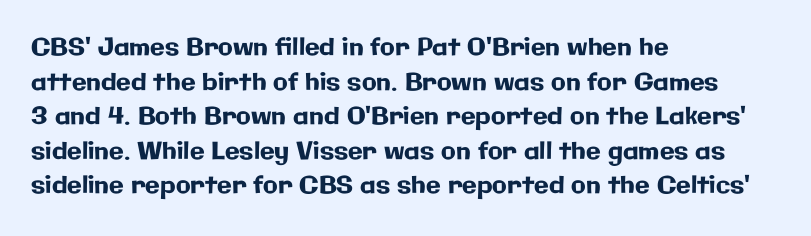
Q: Is the text italic (slanted)? A: No, it is upright.
Q: Is the text underlined? A: No.
Q: How is the paragraph aligned? A: Left-aligned.
Q: Is the spacing between letters normal or unusually wide? A: Normal.
Q: Is the spacing between lines tight, normal or loose? A: Normal.
